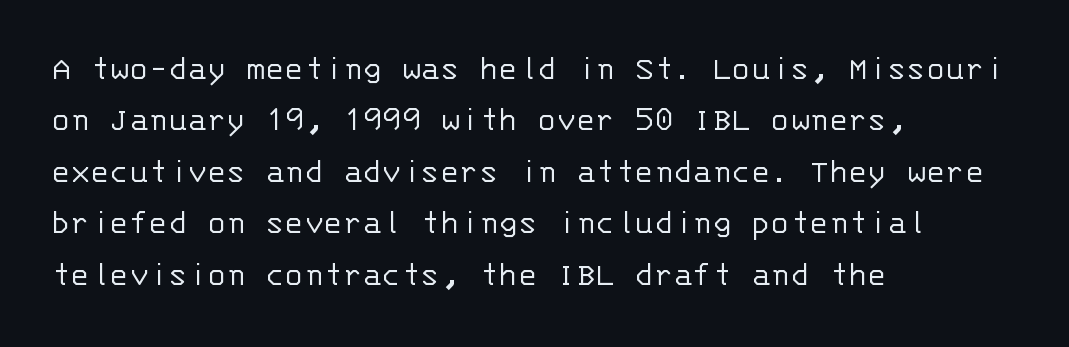
{"serif": "no", "italic": "no", "bold": "no", "weight": "light", "width": "normal", "stroke_contrast": "low", "x_height": "large", "monospaced": "yes", "underline": "no", "align": "left", "line_spacing": "normal", "line_spacing_ratio": 1.43, "letter_spacing": "normal", "letter_spacing_em": 0.0, "glyph_px": 36}
